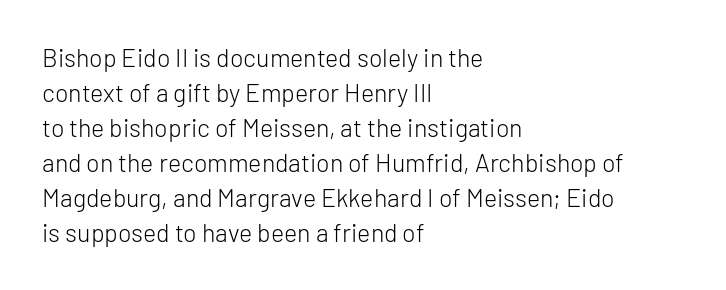
{"italic": "no", "bold": "no", "underline": "no", "align": "left", "line_spacing": "normal", "line_spacing_ratio": 1.4, "letter_spacing": "normal", "letter_spacing_em": 0.0, "glyph_px": 25}
